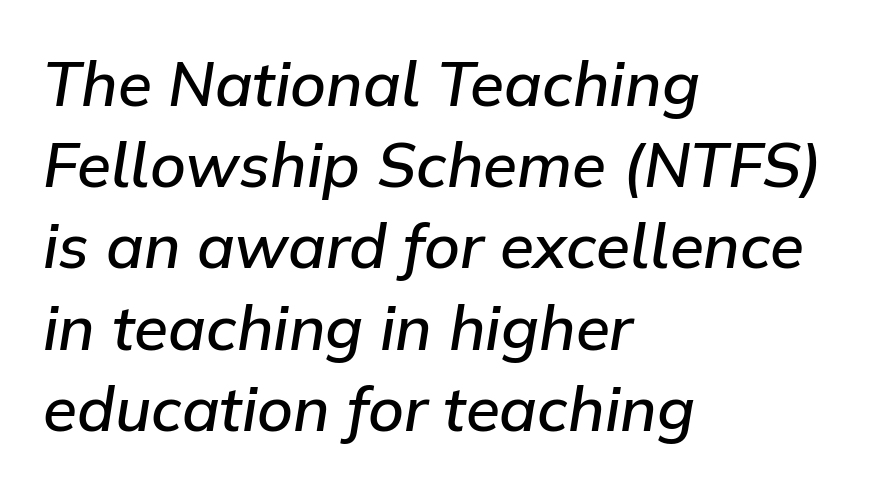
Q: Is the text bold? A: Semi-bold.
Q: Is the text italic (slanted)? A: Yes, it leans right by about 9 degrees.
Q: Is the text underlined? A: No.
Q: How is the paragraph aligned? A: Left-aligned.
Q: Is the spacing between letters normal or unusually wide? A: Normal.
Q: Is the spacing between lines tight, normal or loose? A: Normal.
Q: Width (condensed, normal, or wide)? A: Normal.
Q: Stroke contrast? A: Low.
Q: x-height? A: Medium.
Q: Monospaced? A: No.
